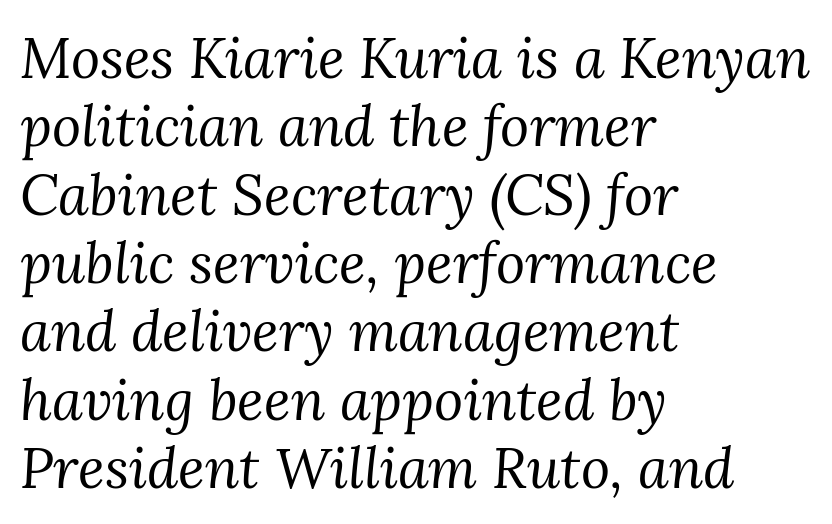
Character widths vary here, with narrow letters taking less room than wide ones. Weight: in the light-to-regular range. The font family rendered here belongs to the serif group. Just letters on the line, the space beneath them empty. The horizontal fit of the characters is conventional and even.
